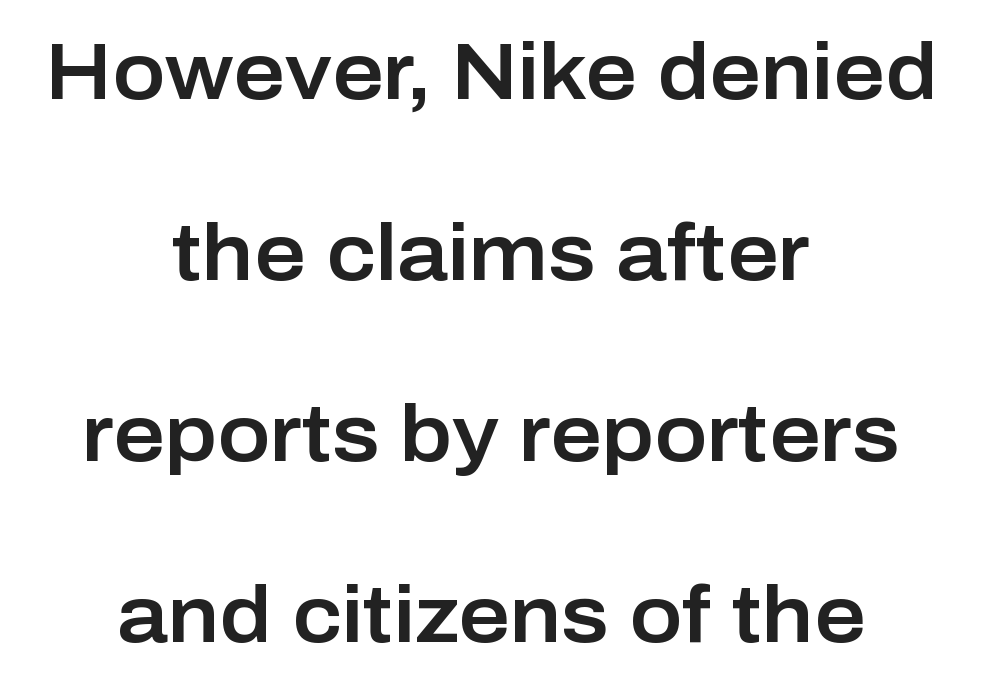
{"serif": "no", "italic": "no", "width": "normal", "stroke_contrast": "low", "x_height": "medium", "monospaced": "no", "underline": "no", "align": "center", "line_spacing": "loose", "line_spacing_ratio": 2.29, "letter_spacing": "normal", "letter_spacing_em": 0.0, "glyph_px": 79}
